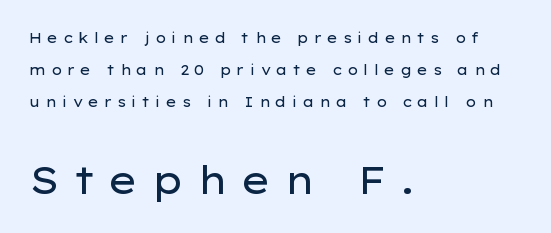
{"serif": "no", "italic": "no", "bold": "no", "weight": "regular", "width": "wide", "stroke_contrast": "low", "x_height": "medium", "monospaced": "no", "underline": "no", "align": "left", "line_spacing": "loose", "line_spacing_ratio": 2.29, "letter_spacing": "wide", "letter_spacing_em": 0.35, "larger_block": "second", "size_ratio": 2.71, "glyph_px": 38}
